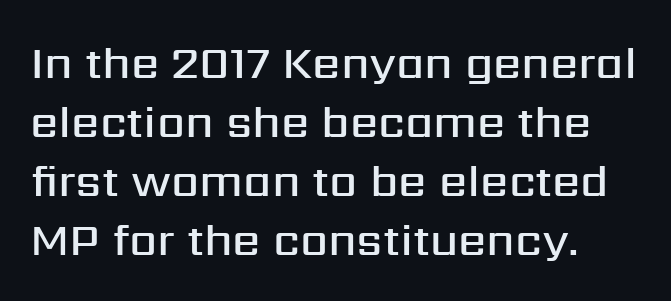
Q: Is the text bold? A: Semi-bold.
Q: Is the text italic (slanted)? A: No, it is upright.
Q: Is the typeface a serif or a sans-serif typeface? A: Sans-serif.
Q: Is the text underlined? A: No.
Q: How is the paragraph aligned? A: Left-aligned.
Q: Is the spacing between letters normal or unusually wide? A: Normal.
Q: Is the spacing between lines tight, normal or loose? A: Normal.
Q: Width (condensed, normal, or wide)? A: Normal.
Q: Stroke contrast? A: Medium.
Q: x-height? A: Medium.
Q: Monospaced? A: No.
